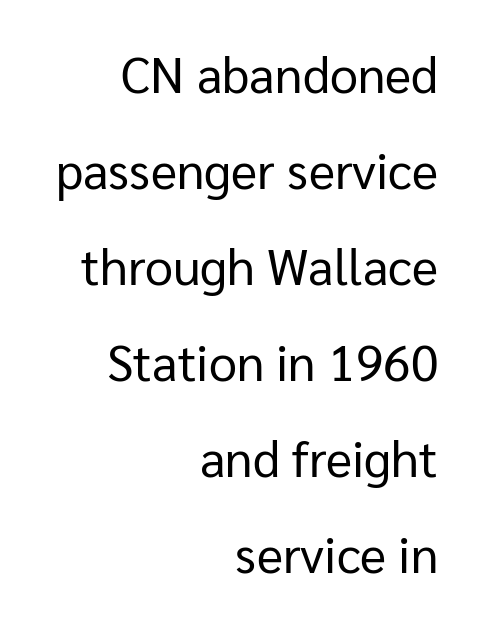
{"serif": "no", "italic": "no", "bold": "no", "weight": "regular", "width": "normal", "stroke_contrast": "low", "x_height": "medium", "monospaced": "no", "underline": "no", "align": "right", "line_spacing": "loose", "line_spacing_ratio": 1.92, "letter_spacing": "normal", "letter_spacing_em": 0.0, "glyph_px": 50}
